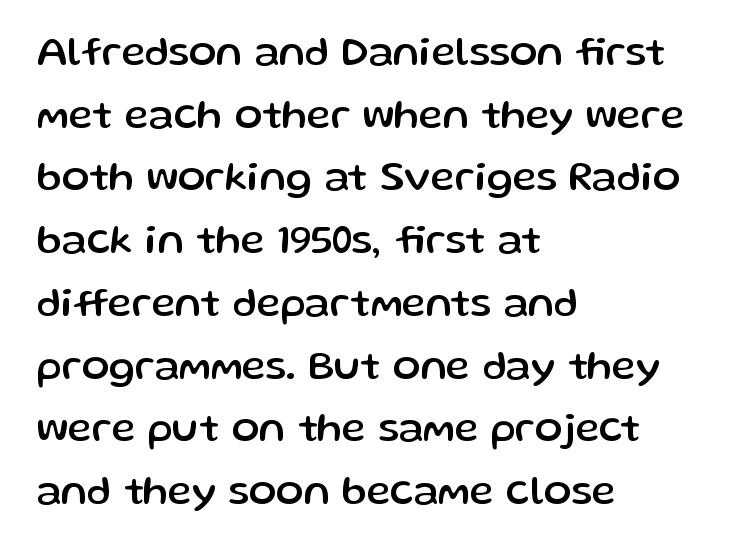
{"serif": "no", "italic": "no", "width": "normal", "stroke_contrast": "low", "x_height": "medium", "monospaced": "no", "underline": "no", "align": "left", "line_spacing": "normal", "line_spacing_ratio": 1.53, "letter_spacing": "normal", "letter_spacing_em": 0.0, "glyph_px": 41}
